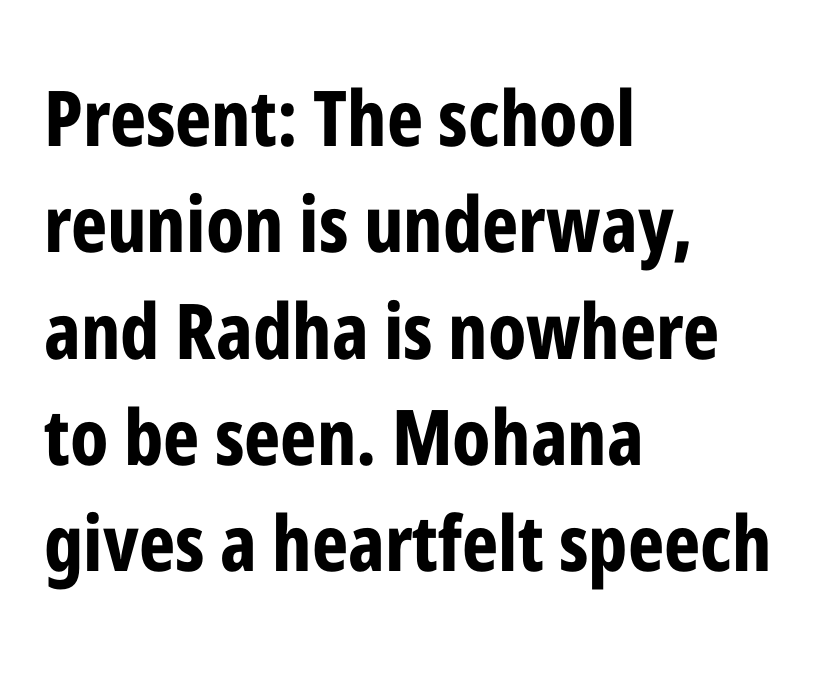
{"serif": "no", "italic": "no", "bold": "yes", "weight": "bold", "width": "condensed", "stroke_contrast": "low", "x_height": "medium", "monospaced": "no", "underline": "no", "align": "left", "line_spacing": "normal", "line_spacing_ratio": 1.38, "letter_spacing": "normal", "letter_spacing_em": 0.0, "glyph_px": 77}
